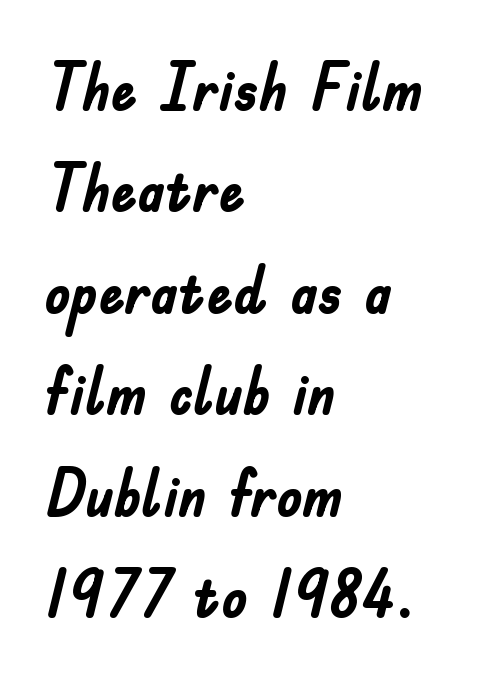
{"serif": "no", "bold": "yes", "weight": "semibold", "width": "condensed", "stroke_contrast": "low", "x_height": "small", "monospaced": "no", "underline": "no", "align": "left", "line_spacing": "normal", "line_spacing_ratio": 1.56, "letter_spacing": "normal", "letter_spacing_em": 0.0, "glyph_px": 65}
